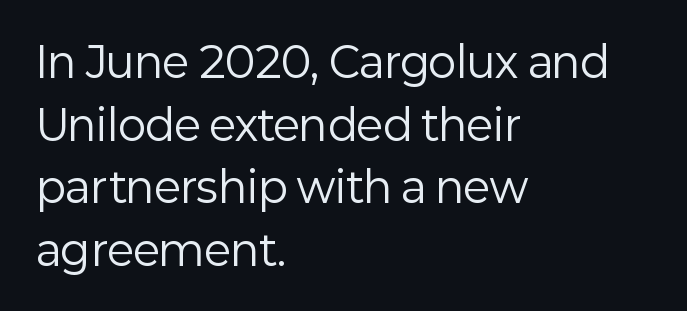
The image shows 42 px regular-weight sans-serif type, upright; set left-aligned, normal line spacing (1.49x), normal letter spacing, not underlined; low stroke contrast and a medium x-height.
